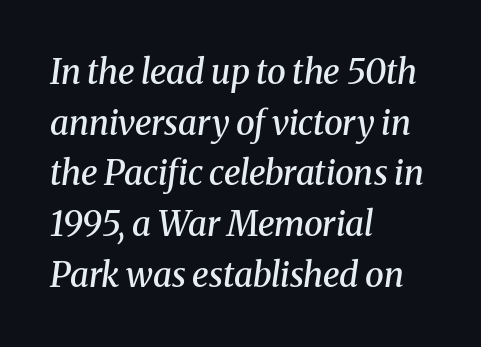
Q: Is the text bold? A: Semi-bold.
Q: Is the text italic (slanted)? A: Yes, it leans right by about 8 degrees.
Q: Is the typeface a serif or a sans-serif typeface? A: Serif.
Q: Is the text underlined? A: No.
Q: How is the paragraph aligned? A: Left-aligned.
Q: Is the spacing between letters normal or unusually wide? A: Normal.
Q: Is the spacing between lines tight, normal or loose? A: Normal.
Q: Width (condensed, normal, or wide)? A: Normal.
Q: Stroke contrast? A: Medium.
Q: x-height? A: Medium.
Q: Monospaced? A: No.
